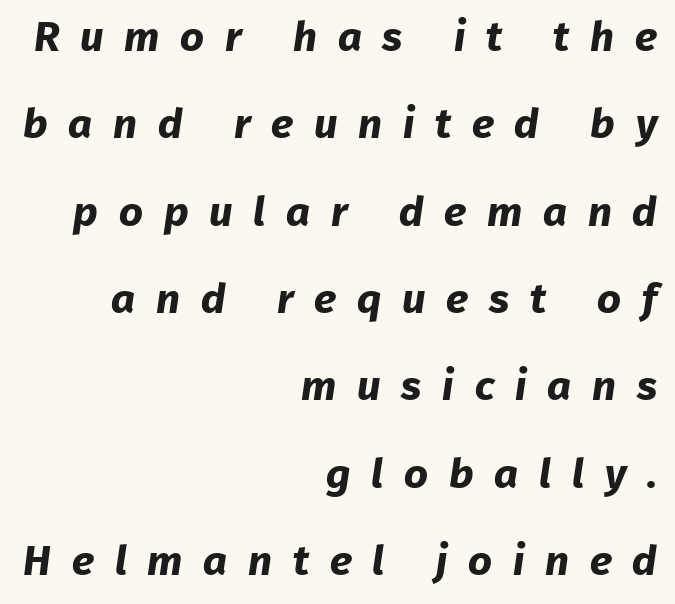
Q: Is the text bold? A: Yes.
Q: Is the typeface a serif or a sans-serif typeface? A: Sans-serif.
Q: Is the text underlined? A: No.
Q: How is the paragraph aligned? A: Right-aligned.
Q: Is the spacing between letters normal or unusually wide? A: Unusually wide.
Q: Is the spacing between lines tight, normal or loose? A: Loose.
Q: Width (condensed, normal, or wide)? A: Normal.
Q: Stroke contrast? A: Low.
Q: x-height? A: Medium.
Q: Monospaced? A: No.
